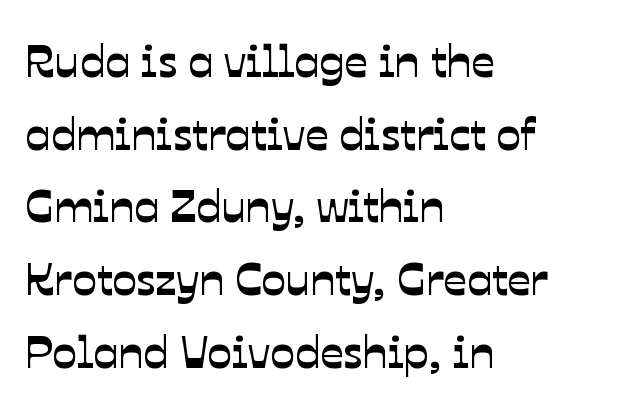
The image shows 46 px sans-serif type; set left-aligned, normal line spacing (1.58x), normal letter spacing, not underlined; low stroke contrast and a medium x-height.
